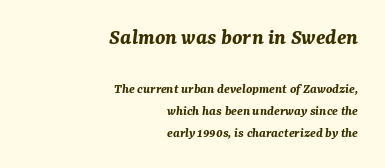
{"italic": "yes", "lean": "right", "slant_degrees": 7, "bold": "yes", "underline": "no", "align": "right", "line_spacing": "normal", "line_spacing_ratio": 1.58, "letter_spacing": "normal", "letter_spacing_em": 0.0, "larger_block": "first", "size_ratio": 1.64, "glyph_px": 23}
